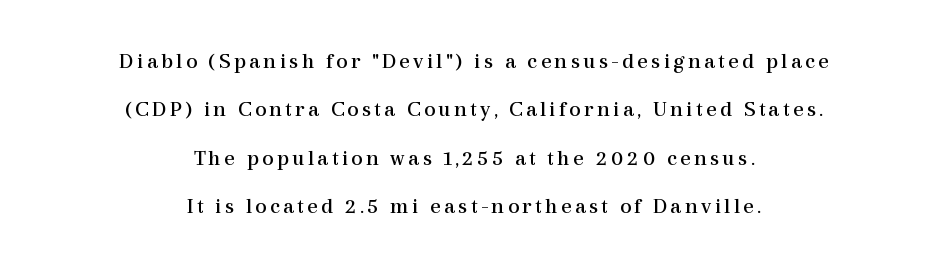
Q: Is the text bold? A: No.
Q: Is the text italic (slanted)? A: No, it is upright.
Q: Is the text underlined? A: No.
Q: How is the paragraph aligned? A: Centered.
Q: Is the spacing between lines tight, normal or loose? A: Loose.
